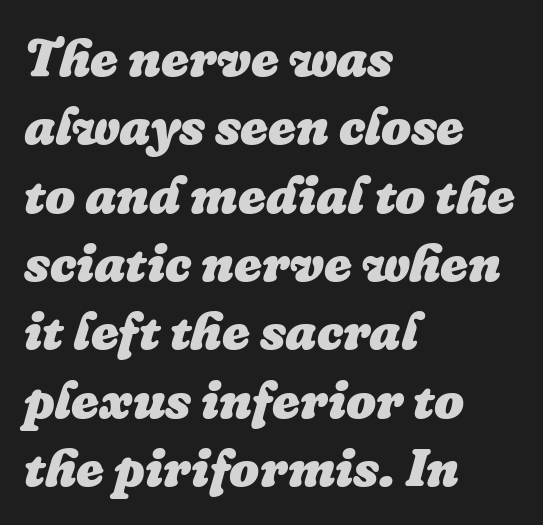
The image shows 53 px heavy type, italic (leaning right); set left-aligned, normal line spacing (1.29x), normal letter spacing, not underlined; low stroke contrast and a medium x-height.
